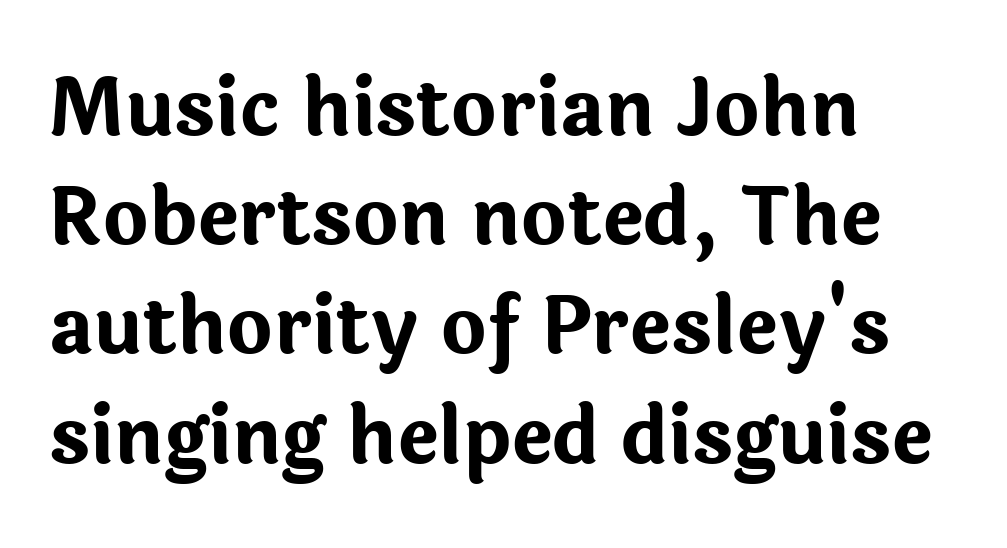
{"serif": "no", "italic": "no", "bold": "yes", "weight": "bold", "width": "normal", "stroke_contrast": "low", "x_height": "medium", "monospaced": "no", "underline": "no", "align": "left", "line_spacing": "normal", "line_spacing_ratio": 1.4, "letter_spacing": "normal", "letter_spacing_em": 0.0, "glyph_px": 78}
